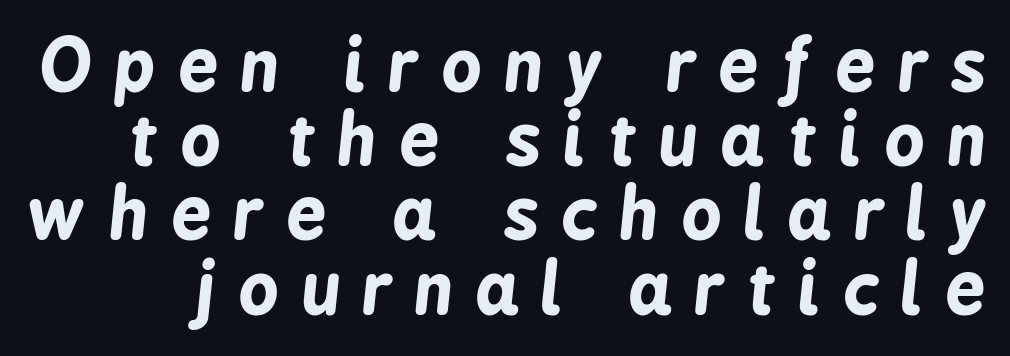
{"italic": "yes", "lean": "right", "slant_degrees": 6, "bold": "yes", "weight": "bold", "width": "condensed", "stroke_contrast": "low", "x_height": "medium", "monospaced": "no", "underline": "no", "line_spacing": "tight", "line_spacing_ratio": 1.06, "letter_spacing": "wide", "letter_spacing_em": 0.33, "glyph_px": 70}
